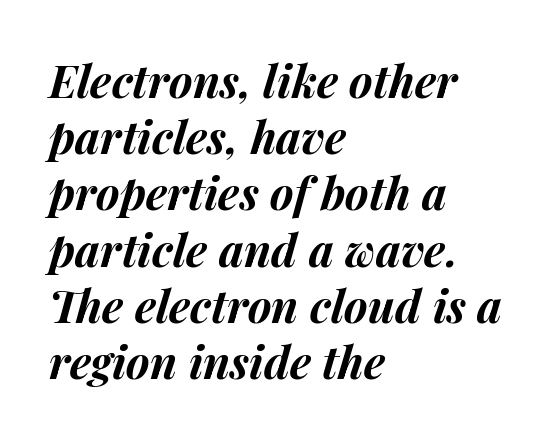
The specimen omits any rule beneath the text block's lines. A typesetter would call this proportional, since set widths differ per character. One glance says typical: line gaps are just what's usual. Every letter is thick-stroked: bold, no question. This rendering uses left alignment, leaving the right contour irregular. Standard letterfit; no display-style spreading of the glyphs.
